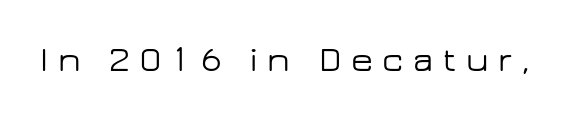
Q: Is the text italic (slanted)? A: No, it is upright.
Q: Is the typeface a serif or a sans-serif typeface? A: Sans-serif.
Q: Is the text underlined? A: No.
Q: Is the spacing between letters normal or unusually wide? A: Unusually wide.
Q: Width (condensed, normal, or wide)? A: Wide.
Q: Stroke contrast? A: Low.
Q: x-height? A: Medium.
Q: Monospaced? A: No.
